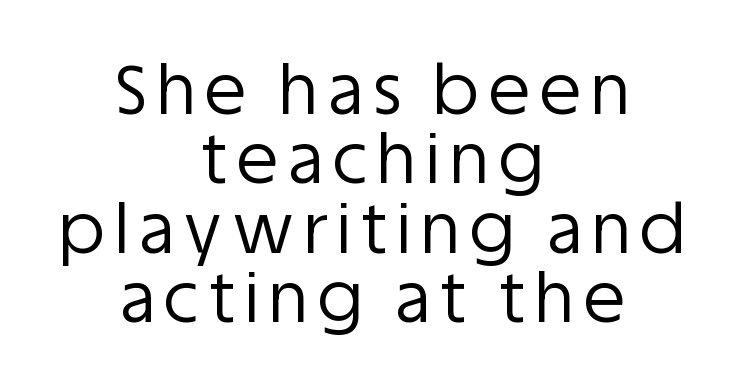
Q: Is the text bold? A: No.
Q: Is the text italic (slanted)? A: No, it is upright.
Q: Is the typeface a serif or a sans-serif typeface? A: Sans-serif.
Q: Is the text underlined? A: No.
Q: How is the paragraph aligned? A: Centered.
Q: Is the spacing between lines tight, normal or loose? A: Tight.
Q: Width (condensed, normal, or wide)? A: Normal.
Q: Stroke contrast? A: Low.
Q: x-height? A: Large.
Q: Monospaced? A: No.
